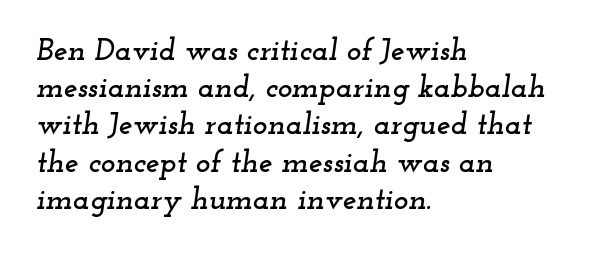
{"serif": "yes", "italic": "yes", "lean": "right", "slant_degrees": 12, "width": "wide", "stroke_contrast": "low", "x_height": "small", "monospaced": "no", "underline": "no", "align": "left", "line_spacing_ratio": 1.2, "letter_spacing": "normal", "letter_spacing_em": 0.0, "glyph_px": 31}
